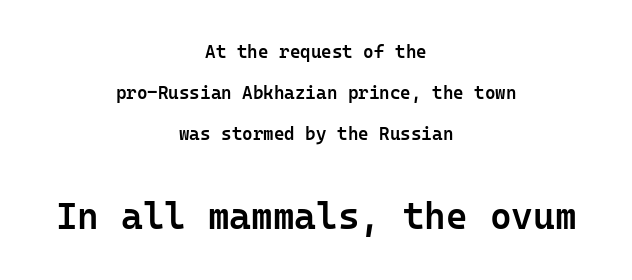
Q: Is the text bold? A: Semi-bold.
Q: Is the text italic (slanted)? A: No, it is upright.
Q: Is the typeface a serif or a sans-serif typeface? A: Sans-serif.
Q: Is the text underlined? A: No.
Q: How is the paragraph aligned? A: Centered.
Q: Is the spacing between letters normal or unusually wide? A: Normal.
Q: Is the spacing between lines tight, normal or loose? A: Loose.
Q: Which block of text is set in a larger size, the first (top) or the second (bottom)? A: The second (bottom) one.
Q: Width (condensed, normal, or wide)? A: Normal.
Q: Stroke contrast? A: Low.
Q: x-height? A: Medium.
Q: Monospaced? A: Yes.
